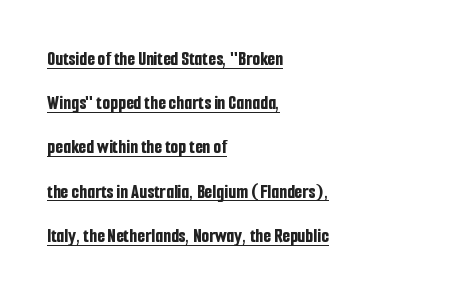
Q: Is the text bold? A: Yes.
Q: Is the text italic (slanted)? A: No, it is upright.
Q: Is the text underlined? A: Yes.
Q: How is the paragraph aligned? A: Left-aligned.
Q: Is the spacing between letters normal or unusually wide? A: Normal.
Q: Is the spacing between lines tight, normal or loose? A: Loose.
